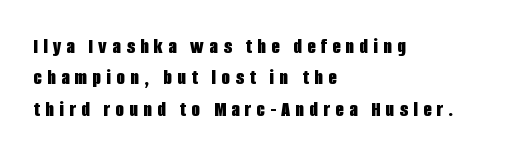
The image shows 22 px bold type, upright; set left-aligned, normal line spacing (1.43x), unusually wide letter spacing (+0.24 em), not underlined.
